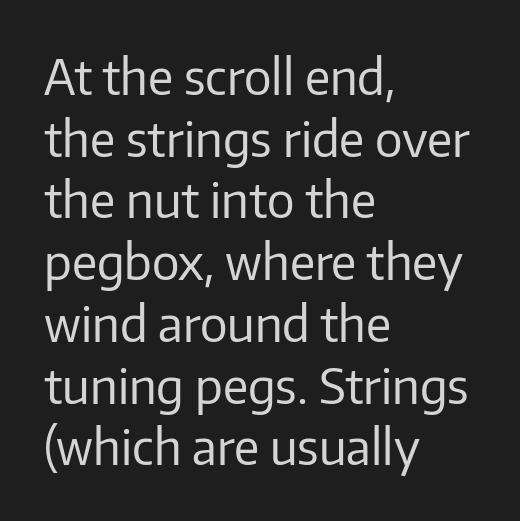
The image shows 49 px regular-weight sans-serif type, upright; set left-aligned, normal line spacing (1.26x), normal letter spacing, not underlined; low stroke contrast and a medium x-height.
